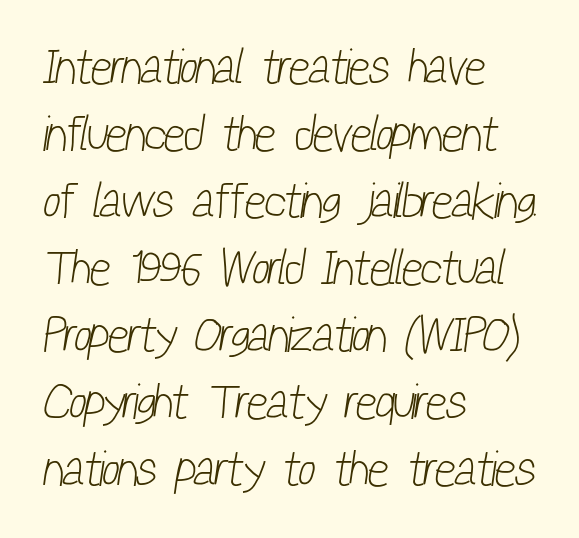
The image shows 50 px light, condensed sans-serif type; set left-aligned, normal line spacing (1.34x), normal letter spacing, not underlined; low stroke contrast and a medium x-height.
